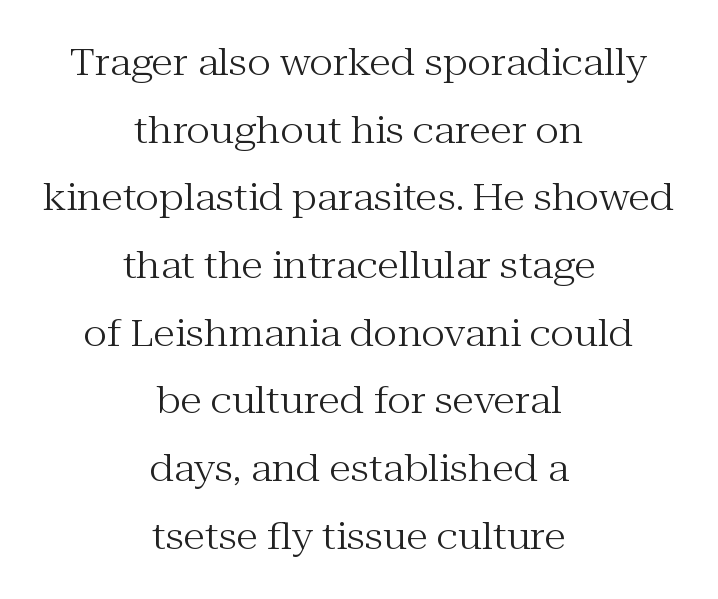
Q: Is the text bold? A: No.
Q: Is the text italic (slanted)? A: No, it is upright.
Q: Is the typeface a serif or a sans-serif typeface? A: Serif.
Q: Is the text underlined? A: No.
Q: How is the paragraph aligned? A: Centered.
Q: Is the spacing between letters normal or unusually wide? A: Normal.
Q: Width (condensed, normal, or wide)? A: Normal.
Q: Stroke contrast? A: Medium.
Q: x-height? A: Medium.
Q: Monospaced? A: No.
